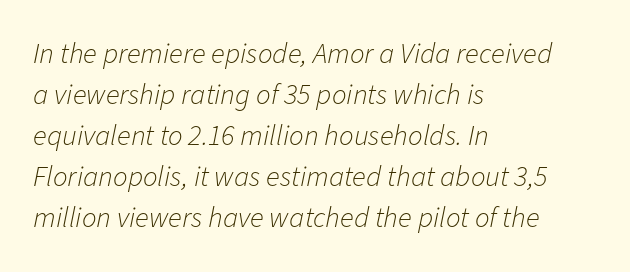
Q: Is the text bold? A: No.
Q: Is the text italic (slanted)? A: Yes, it leans right by about 11 degrees.
Q: Is the text underlined? A: No.
Q: How is the paragraph aligned? A: Left-aligned.
Q: Is the spacing between letters normal or unusually wide? A: Normal.
Q: Is the spacing between lines tight, normal or loose? A: Normal.
Q: Width (condensed, normal, or wide)? A: Normal.
Q: Stroke contrast? A: Low.
Q: x-height? A: Medium.
Q: Monospaced? A: No.
